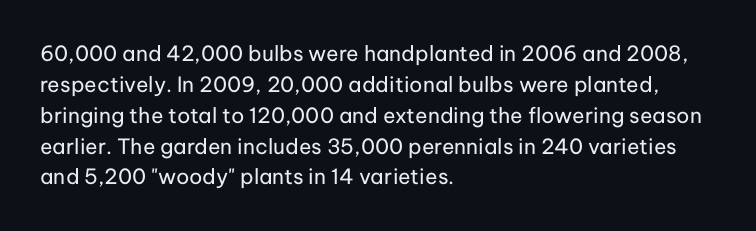
If you drew a line through each stem, it would be perfectly vertical. Leftover space on each line is placed entirely after the last word. The vertical gap from one line to the next is medium. The specimen omits any rule beneath the text block's lines.
